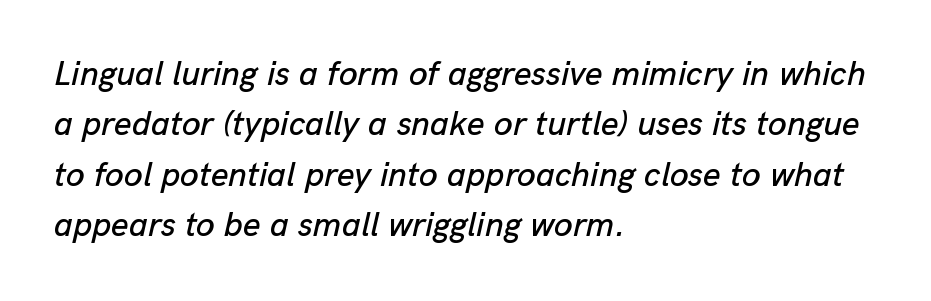
Looking at the ascenders, they clearly lean. This rendering leaves character spacing at its baseline value. These lines are rendered in a variable-pitch font. Only glyphs here, with clear space below each row.
